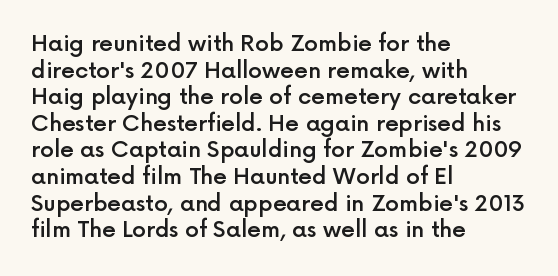
{"italic": "no", "bold": "semi", "underline": "no", "align": "left", "line_spacing_ratio": 1.21, "letter_spacing": "normal", "letter_spacing_em": 0.0, "glyph_px": 22}
